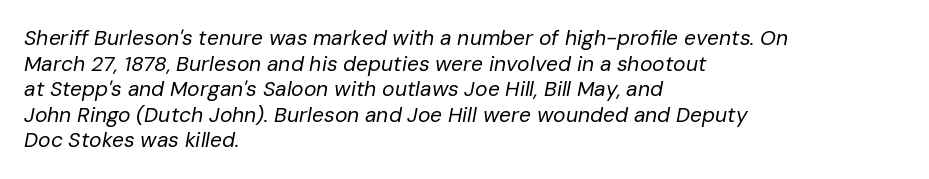
Emphasis-style slanted type is in use. How are the letters spaced? Ordinarily, with no added tracking. One-word summary of the alignment: left. The weight tops out at a normal text grade. This rendering features lettering with no underline.
